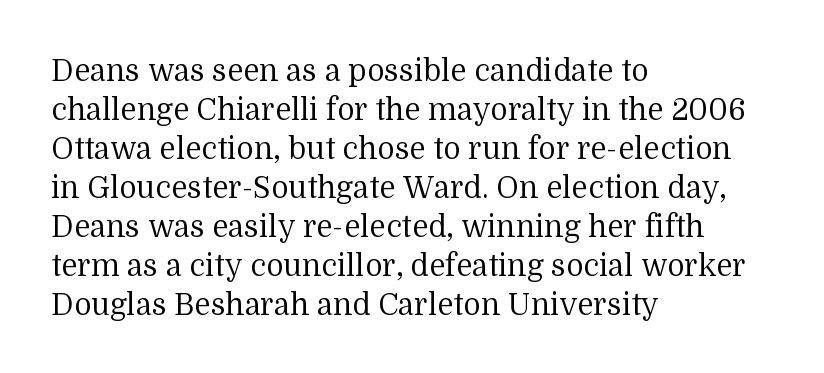
Q: Is the text bold? A: No.
Q: Is the text italic (slanted)? A: No, it is upright.
Q: Is the typeface a serif or a sans-serif typeface? A: Serif.
Q: Is the text underlined? A: No.
Q: How is the paragraph aligned? A: Left-aligned.
Q: Is the spacing between letters normal or unusually wide? A: Normal.
Q: Is the spacing between lines tight, normal or loose? A: Normal.
Q: Width (condensed, normal, or wide)? A: Normal.
Q: Stroke contrast? A: Medium.
Q: x-height? A: Medium.
Q: Monospaced? A: No.
